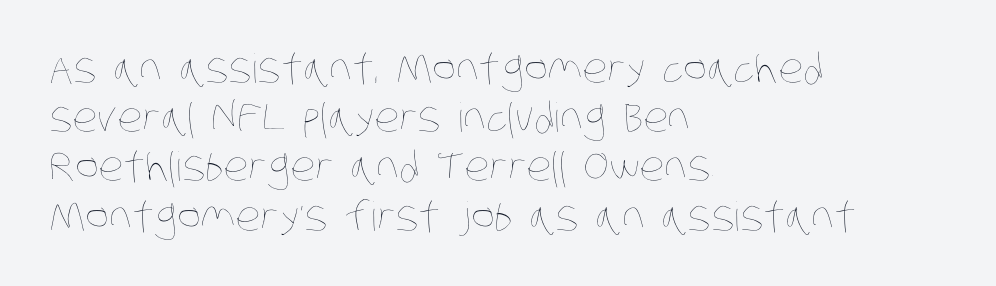
{"bold": "no", "weight": "thin", "width": "condensed", "stroke_contrast": "low", "x_height": "large", "monospaced": "no", "underline": "no", "align": "left", "line_spacing_ratio": 1.23, "letter_spacing": "normal", "letter_spacing_em": 0.0, "glyph_px": 40}
